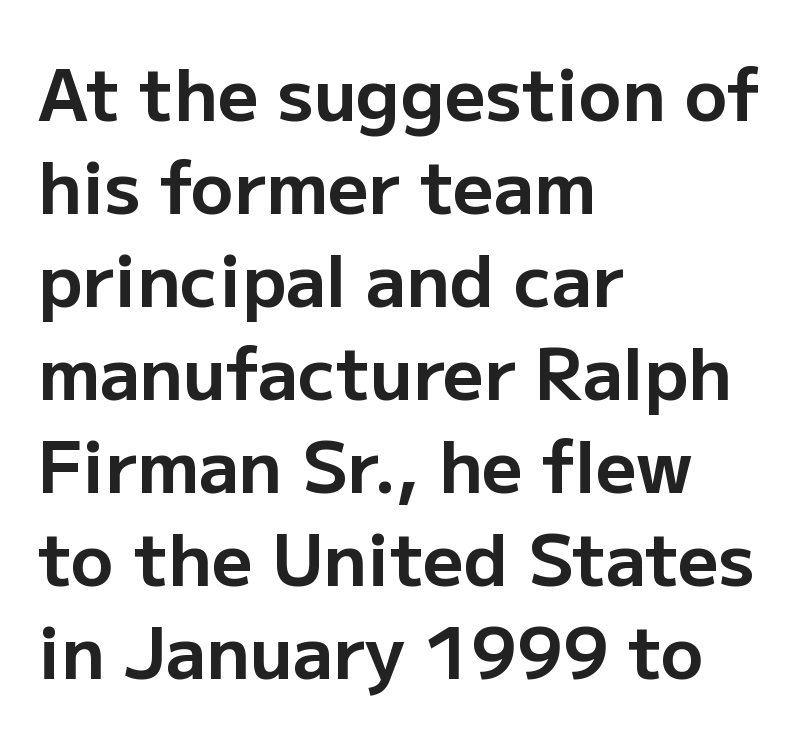
Look at the stroke-to-counter ratio: heavy, a bold. The glyphs are unaccompanied by any horizontal stroke below them. Typeset ragged right — the left edge is the straight one. These lines keep a tight, regular rhythm from letter to letter. Is this a sans? Yes — the strokes have no serifs.
